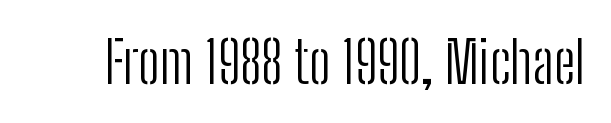
The image shows 58 px light, condensed sans-serif type, upright; set normal letter spacing, not underlined; low stroke contrast and a medium x-height.
